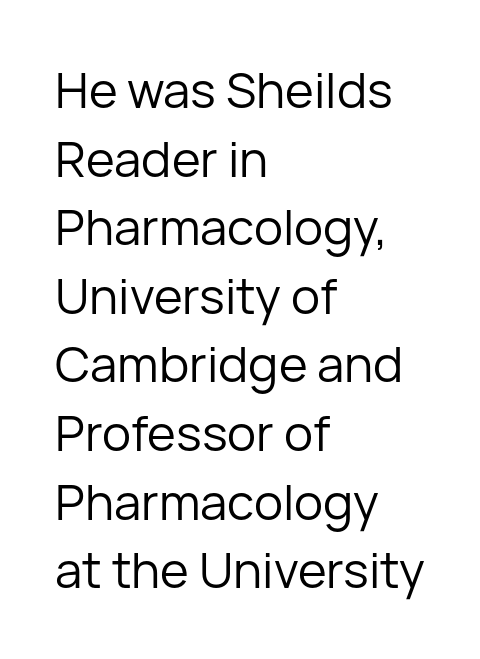
{"serif": "no", "italic": "no", "bold": "no", "weight": "regular", "width": "normal", "stroke_contrast": "low", "x_height": "medium", "monospaced": "no", "underline": "no", "align": "left", "line_spacing": "normal", "line_spacing_ratio": 1.4, "letter_spacing": "normal", "letter_spacing_em": 0.0, "glyph_px": 49}
